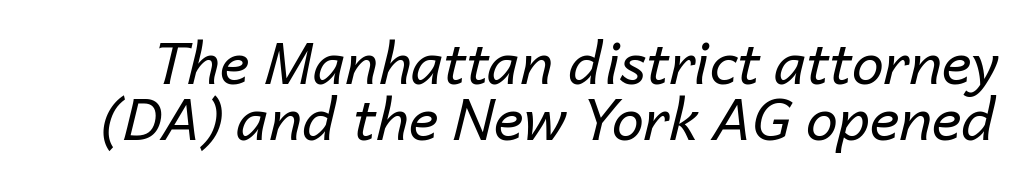
{"italic": "yes", "lean": "right", "slant_degrees": 14, "bold": "no", "weight": "regular", "width": "normal", "stroke_contrast": "low", "x_height": "medium", "monospaced": "no", "underline": "no", "line_spacing": "tight", "line_spacing_ratio": 0.99, "letter_spacing": "normal", "letter_spacing_em": 0.0, "glyph_px": 57}
